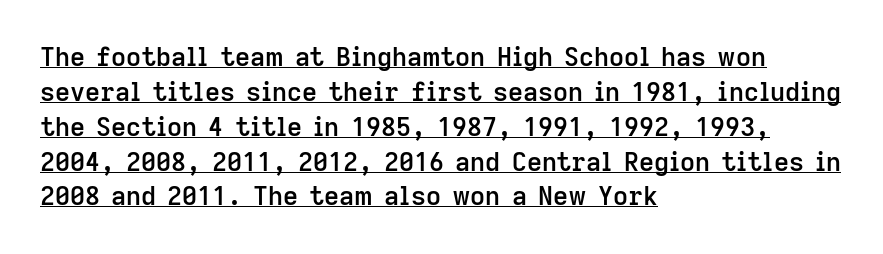
Q: Is the text bold? A: Semi-bold.
Q: Is the text italic (slanted)? A: No, it is upright.
Q: Is the text underlined? A: Yes.
Q: How is the paragraph aligned? A: Left-aligned.
Q: Is the spacing between letters normal or unusually wide? A: Normal.
Q: Is the spacing between lines tight, normal or loose? A: Normal.
